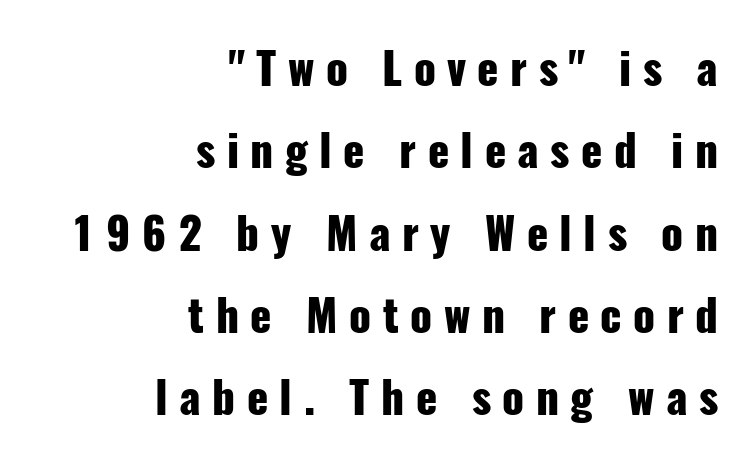
Q: Is the text bold? A: Yes.
Q: Is the text italic (slanted)? A: No, it is upright.
Q: Is the typeface a serif or a sans-serif typeface? A: Sans-serif.
Q: Is the text underlined? A: No.
Q: How is the paragraph aligned? A: Right-aligned.
Q: Is the spacing between letters normal or unusually wide? A: Unusually wide.
Q: Width (condensed, normal, or wide)? A: Condensed.
Q: Stroke contrast? A: Low.
Q: x-height? A: Medium.
Q: Monospaced? A: No.
